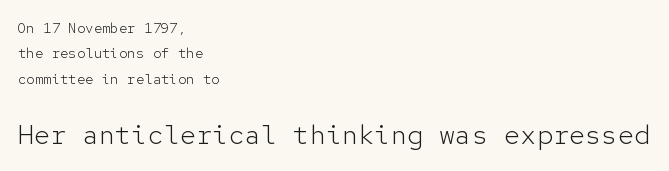
The image shows 27 px text type, upright; set left-aligned, line spacing 1.81x, normal letter spacing, not underlined; the second (bottom) block is 1.93x larger.
